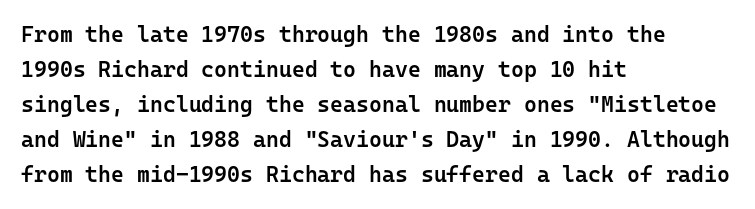
Rows of type keep a routine distance in the vertical direction. Tracking here is standard; glyphs follow each other at the usual distance. Ascenders rise straight up at ninety degrees. A fair bit of extra ink — the face is semibold, not bold.
